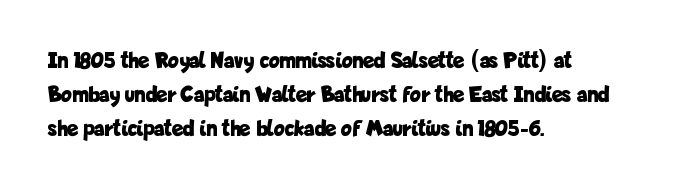
Bold? Absolutely — the strokes are thick and heavy. The setting favours the left margin, as ordinary paragraphs usually do. The font's upright variant was chosen for this text. A bare baseline throughout the passage. Vertical spacing — default.
